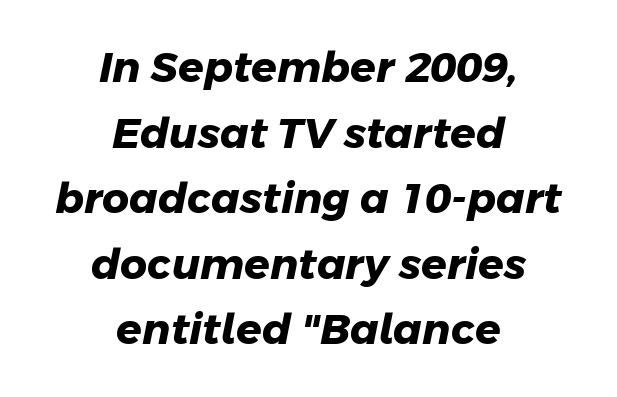
{"serif": "no", "bold": "yes", "weight": "heavy", "width": "normal", "stroke_contrast": "low", "x_height": "medium", "monospaced": "no", "underline": "no", "align": "center", "line_spacing": "normal", "line_spacing_ratio": 1.56, "letter_spacing": "normal", "letter_spacing_em": 0.0, "glyph_px": 42}
